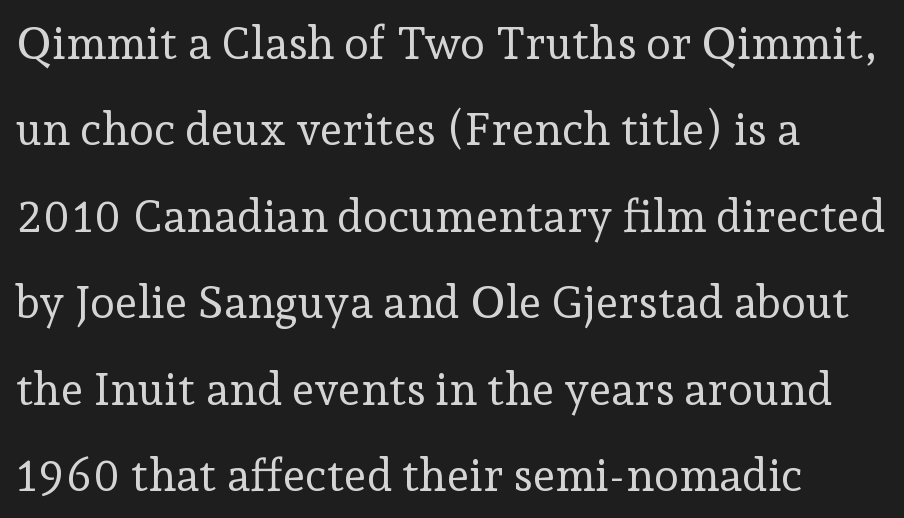
Q: Is the text bold? A: No.
Q: Is the text italic (slanted)? A: No, it is upright.
Q: Is the typeface a serif or a sans-serif typeface? A: Serif.
Q: Is the text underlined? A: No.
Q: How is the paragraph aligned? A: Left-aligned.
Q: Is the spacing between letters normal or unusually wide? A: Normal.
Q: Is the spacing between lines tight, normal or loose? A: Loose.
Q: Width (condensed, normal, or wide)? A: Normal.
Q: Stroke contrast? A: Low.
Q: x-height? A: Medium.
Q: Monospaced? A: No.
